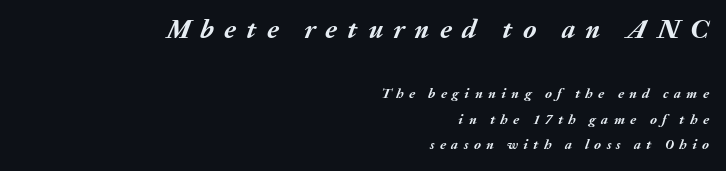
{"italic": "yes", "lean": "right", "slant_degrees": 20, "bold": "yes", "underline": "no", "align": "right", "line_spacing_ratio": 1.81, "letter_spacing": "wide", "letter_spacing_em": 0.38, "larger_block": "first", "size_ratio": 1.93, "glyph_px": 27}
